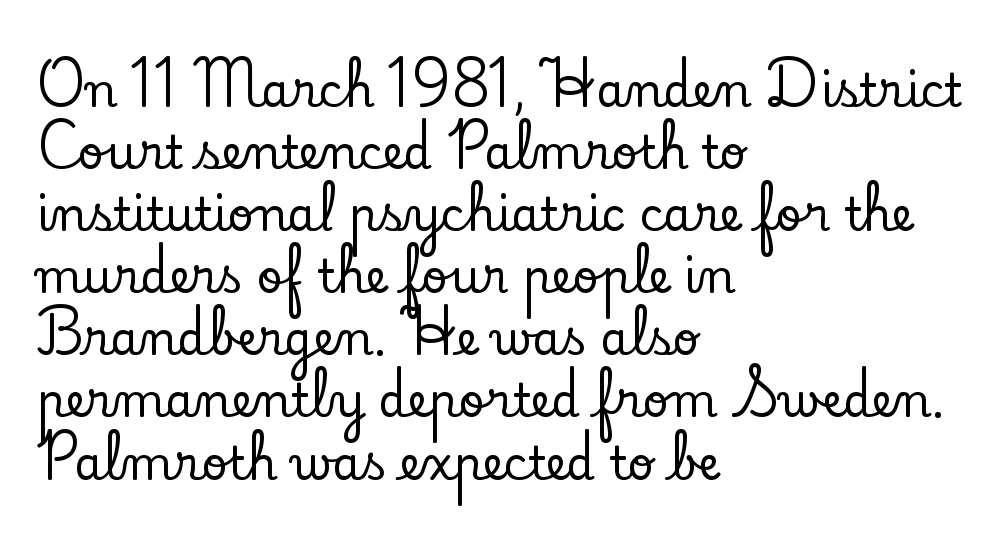
Q: Is the text italic (slanted)? A: No, it is upright.
Q: Is the typeface a serif or a sans-serif typeface? A: Serif.
Q: Is the text underlined? A: No.
Q: How is the paragraph aligned? A: Left-aligned.
Q: Is the spacing between letters normal or unusually wide? A: Normal.
Q: Is the spacing between lines tight, normal or loose? A: Normal.
Q: Width (condensed, normal, or wide)? A: Normal.
Q: Stroke contrast? A: Low.
Q: x-height? A: Small.
Q: Monospaced? A: No.
